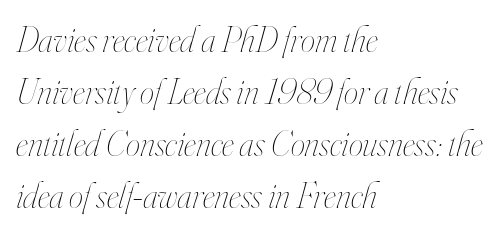
The image shows 36 px thin, condensed type, italic (leaning right); set left-aligned, normal line spacing (1.44x), normal letter spacing, not underlined; high stroke contrast and a small x-height.
